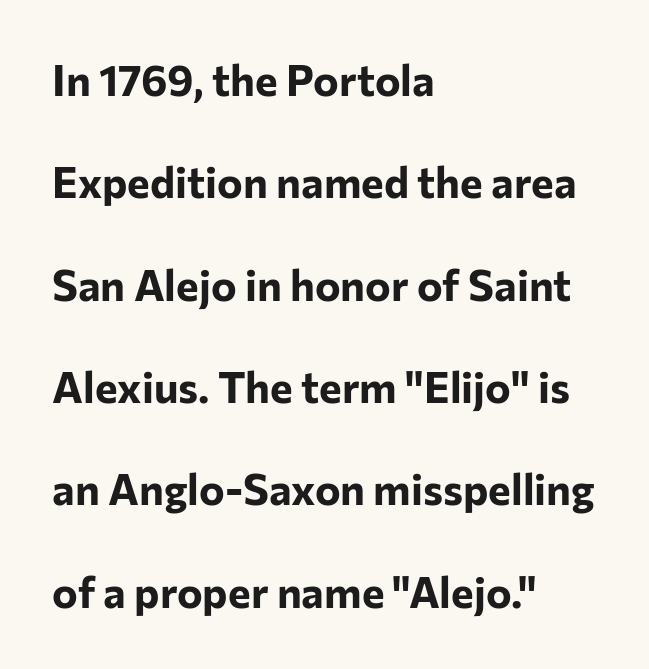
The image shows 43 px bold sans-serif type, upright; set left-aligned, loose line spacing (2.38x), normal letter spacing, not underlined; low stroke contrast and a medium x-height.
